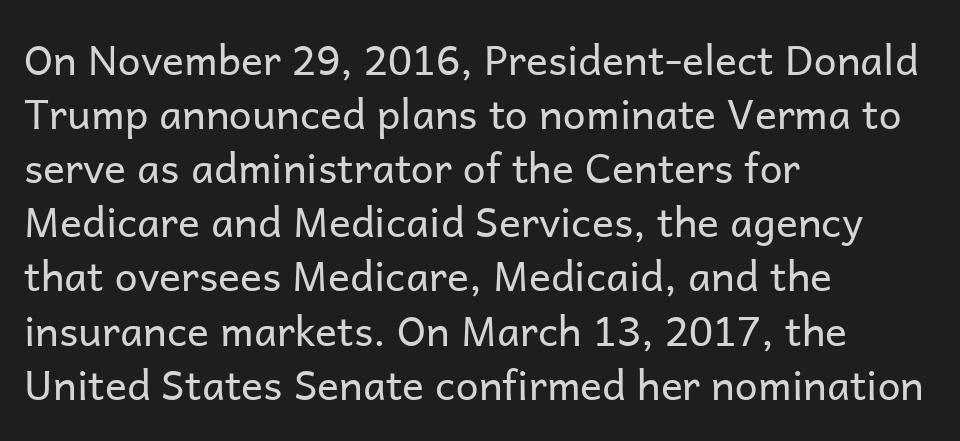
Horizontal alignment here is leftward, the default for most running prose. Each word holds together tightly as a unit, with standard inter-letter gaps. Students, observe: this is what conventionally led text looks like. The passage shown is not bold in any degree.
